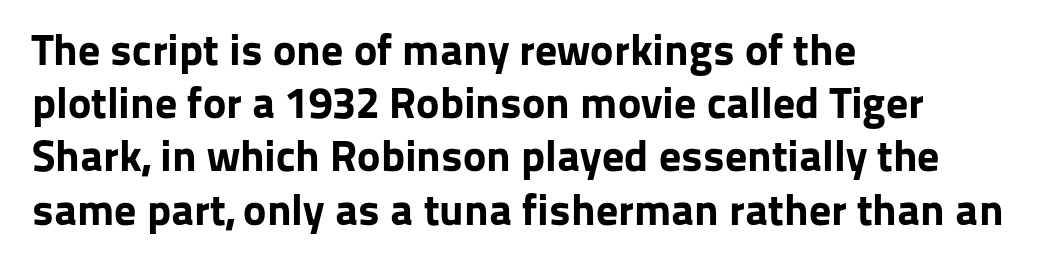
{"serif": "no", "italic": "no", "bold": "yes", "weight": "bold", "width": "normal", "stroke_contrast": "low", "x_height": "medium", "monospaced": "no", "underline": "no", "align": "left", "line_spacing_ratio": 1.21, "letter_spacing": "normal", "letter_spacing_em": 0.0, "glyph_px": 44}
